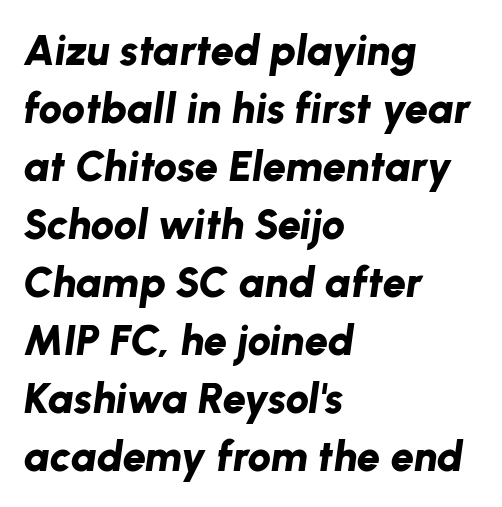
The image shows 42 px bold type, italic (leaning right); set left-aligned, normal line spacing (1.38x), normal letter spacing, not underlined; low stroke contrast and a medium x-height.
